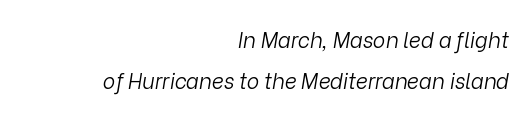
Underline: absent. The passage shown leans; its letterforms are oblique. In CSS terms this would be text-align: right. Vertical stems look standard width or narrower in stroke. Compared with typical body copy, the letter spacing here is the same.
